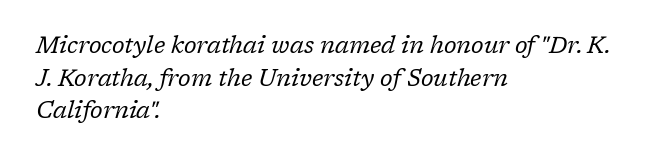
{"italic": "yes", "lean": "right", "slant_degrees": 17, "bold": "no", "underline": "no", "align": "left", "line_spacing": "normal", "line_spacing_ratio": 1.42, "letter_spacing": "normal", "letter_spacing_em": 0.0, "glyph_px": 23}
